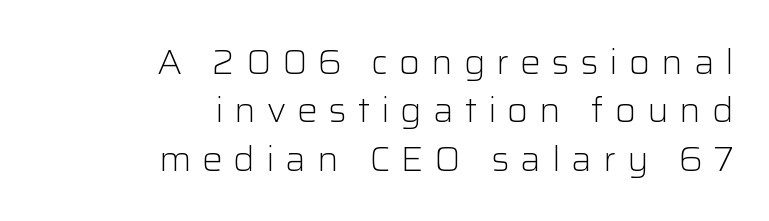
The image shows 34 px light sans-serif type, upright; set right-aligned, normal line spacing (1.42x), unusually wide letter spacing (+0.32 em), not underlined; low stroke contrast and a medium x-height.
